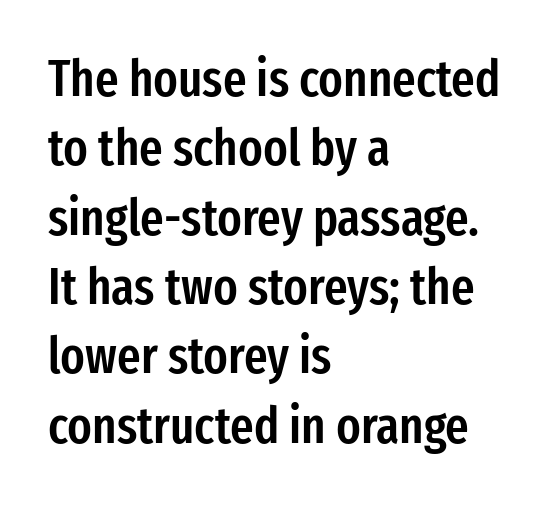
{"serif": "no", "italic": "no", "bold": "semi", "weight": "semibold", "width": "condensed", "stroke_contrast": "low", "x_height": "medium", "monospaced": "no", "underline": "no", "align": "left", "line_spacing": "normal", "line_spacing_ratio": 1.36, "letter_spacing": "normal", "letter_spacing_em": 0.0, "glyph_px": 51}
